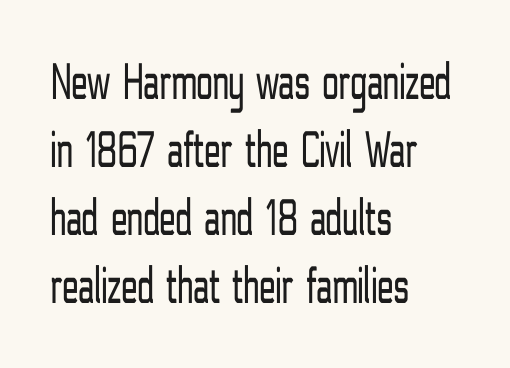
The image shows 53 px light, condensed sans-serif type, upright; set left-aligned, normal line spacing (1.28x), normal letter spacing, not underlined; low stroke contrast and a medium x-height.
